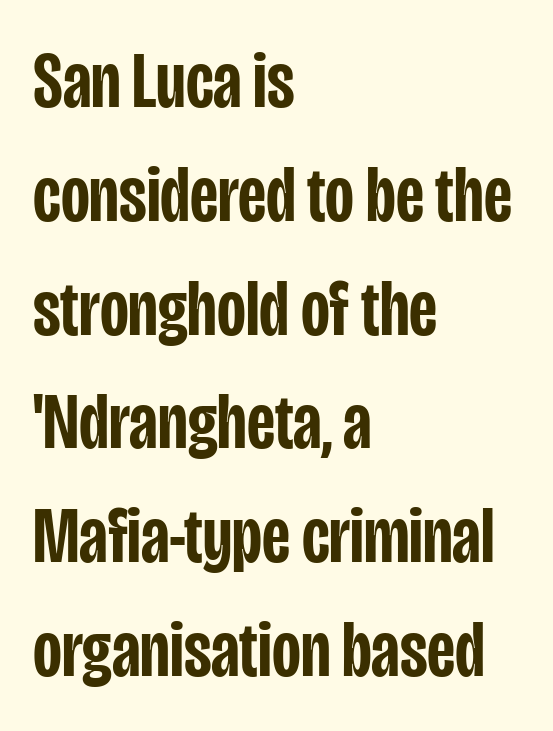
The image shows 79 px semibold, condensed sans-serif type, upright; set left-aligned, normal line spacing (1.44x), normal letter spacing, not underlined; low stroke contrast and a large x-height.
